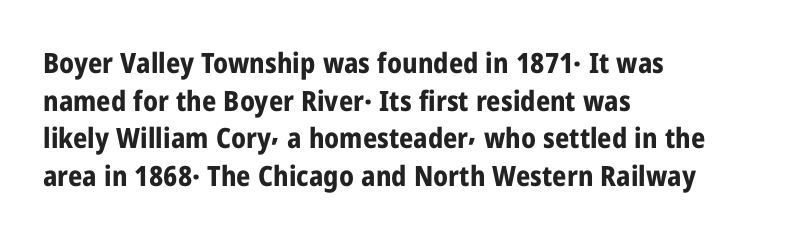
The image shows 28 px bold, condensed sans-serif type, upright; set left-aligned, normal line spacing (1.34x), normal letter spacing, not underlined; low stroke contrast and a medium x-height.
